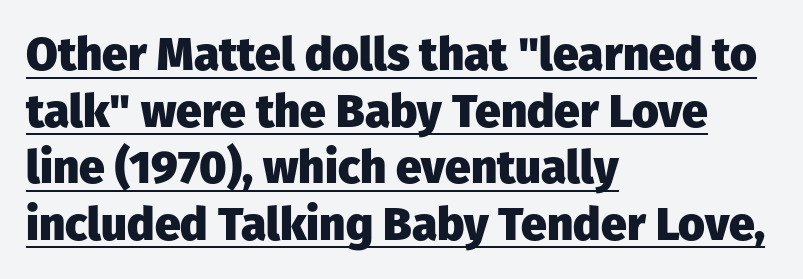
Set as a true bold cut, around the 700 mark. The face used here is rendered with its standard letterfit. A rule runs beneath these lines of type. A student would call this left alignment; a typographer would say flush left, rag right. Observe the absence of serifs on each vertical stroke in this sample. When letters stand straight like this, we call the style roman or upright.
